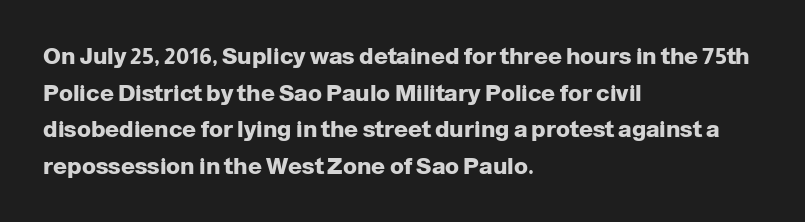
The image shows 23 px bold type, upright; set left-aligned, normal line spacing (1.59x), normal letter spacing, not underlined.
